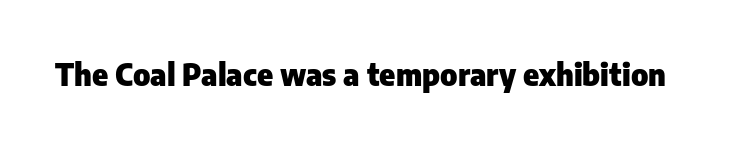
{"serif": "no", "italic": "no", "bold": "yes", "weight": "heavy", "width": "normal", "stroke_contrast": "low", "x_height": "medium", "monospaced": "no", "underline": "no", "letter_spacing": "normal", "letter_spacing_em": 0.0, "glyph_px": 30}
